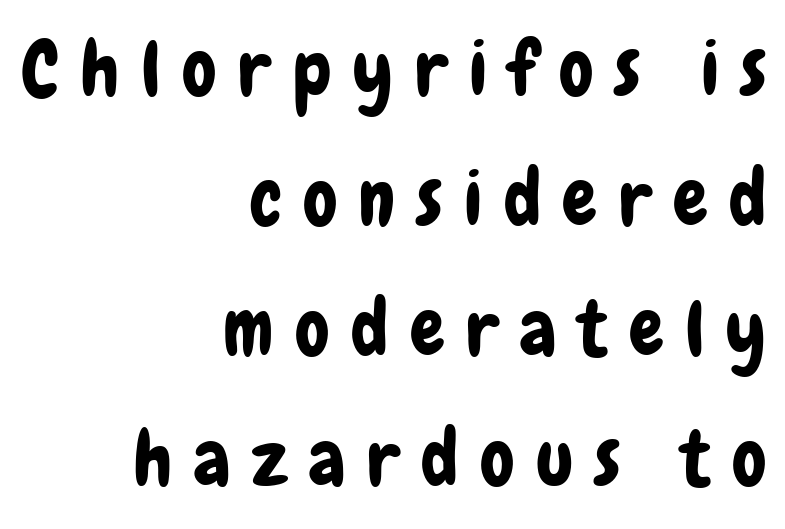
{"serif": "no", "italic": "no", "width": "condensed", "stroke_contrast": "low", "x_height": "medium", "monospaced": "no", "underline": "no", "align": "right", "line_spacing": "normal", "line_spacing_ratio": 1.69, "letter_spacing": "wide", "letter_spacing_em": 0.28, "glyph_px": 77}
